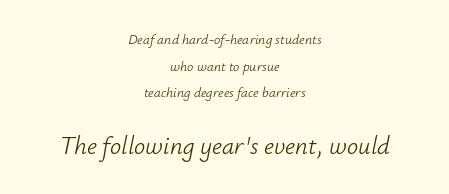
Q: Is the text bold? A: No.
Q: Is the text italic (slanted)? A: Yes, it leans right by about 12 degrees.
Q: Is the text underlined? A: No.
Q: How is the paragraph aligned? A: Centered.
Q: Is the spacing between letters normal or unusually wide? A: Normal.
Q: Is the spacing between lines tight, normal or loose? A: Loose.
Q: Which block of text is set in a larger size, the first (top) or the second (bottom)? A: The second (bottom) one.
